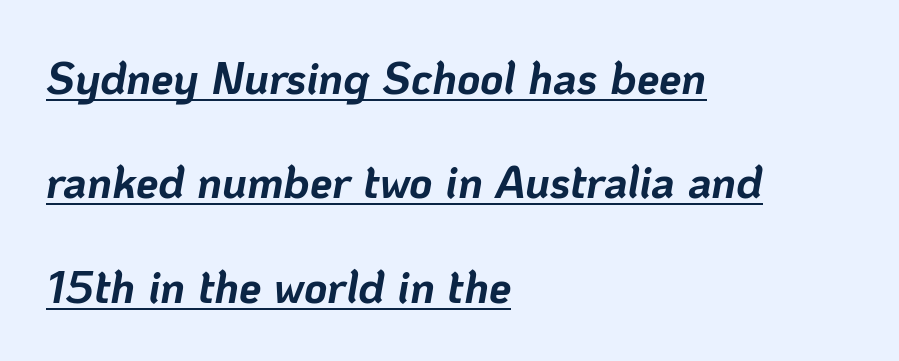
Q: Is the text bold? A: Yes.
Q: Is the text italic (slanted)? A: Yes, it leans right by about 10 degrees.
Q: Is the text underlined? A: Yes.
Q: How is the paragraph aligned? A: Left-aligned.
Q: Is the spacing between letters normal or unusually wide? A: Normal.
Q: Is the spacing between lines tight, normal or loose? A: Loose.
Q: Width (condensed, normal, or wide)? A: Normal.
Q: Stroke contrast? A: Low.
Q: x-height? A: Medium.
Q: Monospaced? A: No.
